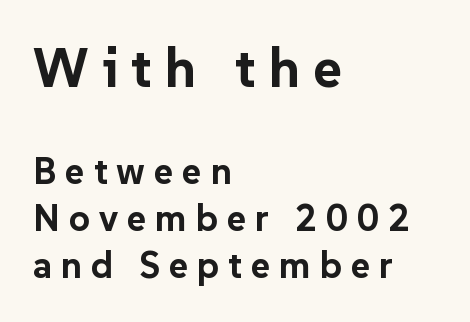
Pretty heavy lettering here — definitely bold. Successive baselines arrive at the customary interval. Is this a sans? Yes — the strokes have no serifs. Observe the wide spacing: letters keep a clear distance from each other.
